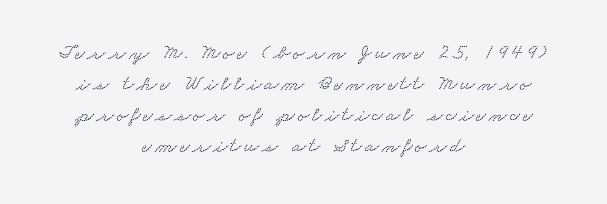
{"underline": "no", "align": "center", "line_spacing": "normal", "line_spacing_ratio": 1.48, "glyph_px": 21}
